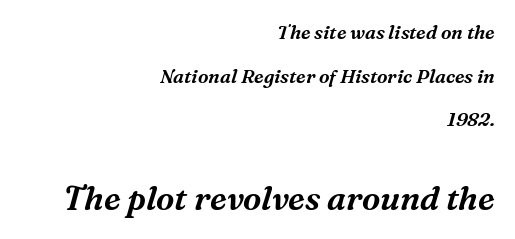
The whole block is typeset with a tilt. Is there much room between lines? Yes — plenty of vertical air separates them. These lines are rendered in a variable-pitch font. Inter-character spacing is left at the font's built-in metrics. The following chunk of copy outweighs the initial chunk in type size.
